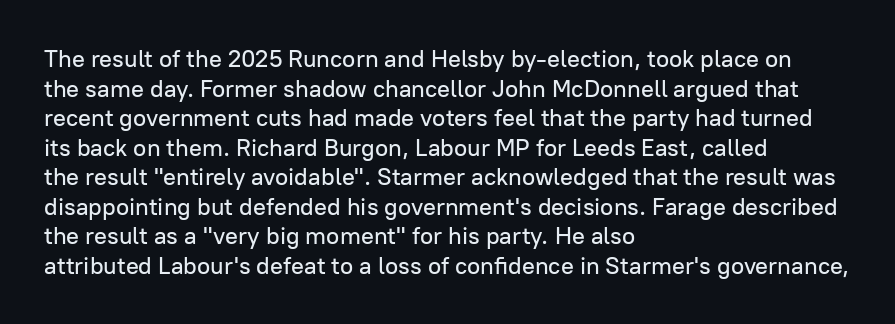
{"italic": "no", "underline": "no", "align": "left", "line_spacing_ratio": 1.23, "letter_spacing": "normal", "letter_spacing_em": 0.0, "glyph_px": 24}
